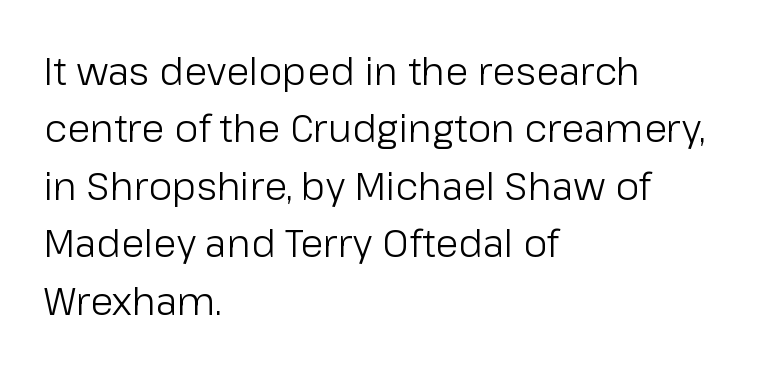
{"serif": "no", "italic": "no", "bold": "no", "weight": "light", "width": "normal", "stroke_contrast": "low", "x_height": "medium", "monospaced": "no", "underline": "no", "align": "left", "line_spacing": "normal", "line_spacing_ratio": 1.51, "letter_spacing": "normal", "letter_spacing_em": 0.0, "glyph_px": 38}
